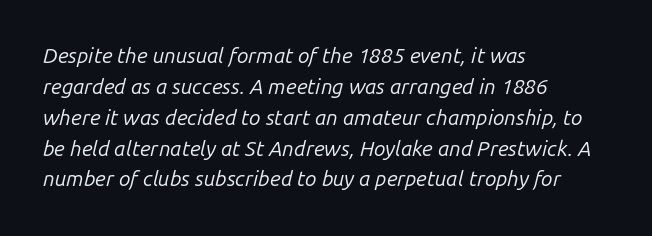
The image shows 21 px text type, italic (leaning right); set left-aligned, normal line spacing (1.47x), normal letter spacing, not underlined.
